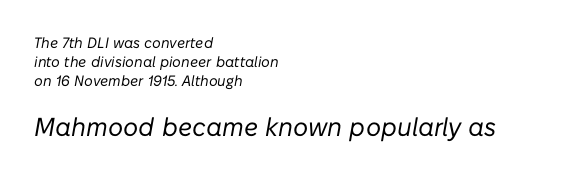
Q: Is the text bold? A: No.
Q: Is the text italic (slanted)? A: Yes, it leans right by about 10 degrees.
Q: Is the text underlined? A: No.
Q: How is the paragraph aligned? A: Left-aligned.
Q: Is the spacing between letters normal or unusually wide? A: Normal.
Q: Is the spacing between lines tight, normal or loose? A: Normal.
Q: Which block of text is set in a larger size, the first (top) or the second (bottom)? A: The second (bottom) one.
